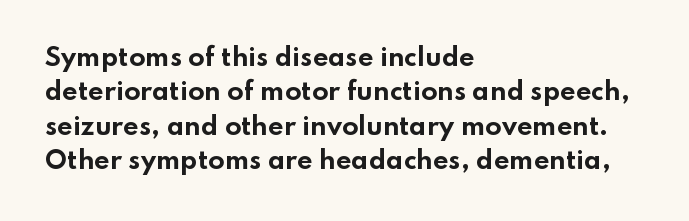
{"italic": "no", "bold": "yes", "underline": "no", "align": "left", "line_spacing": "normal", "line_spacing_ratio": 1.43, "letter_spacing": "normal", "letter_spacing_em": 0.0, "glyph_px": 24}
